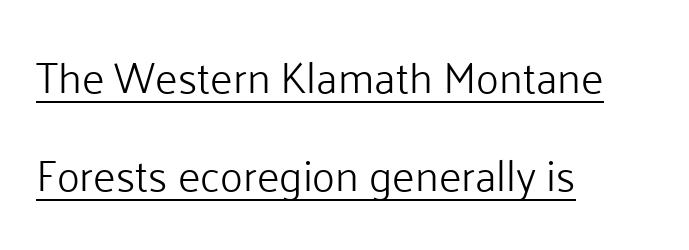
The gaps between neighbouring characters are ordinary and unremarkable. Is the stroke heavy? The answer is a plain regular-or-lighter. Does a line run under the words? Yes, clearly. Each line starts at the same left margin while the right side varies. The rendering shows plain stroke endings on the letterforms — a sans-serif design. This is roman type, the default non-slanted kind.
